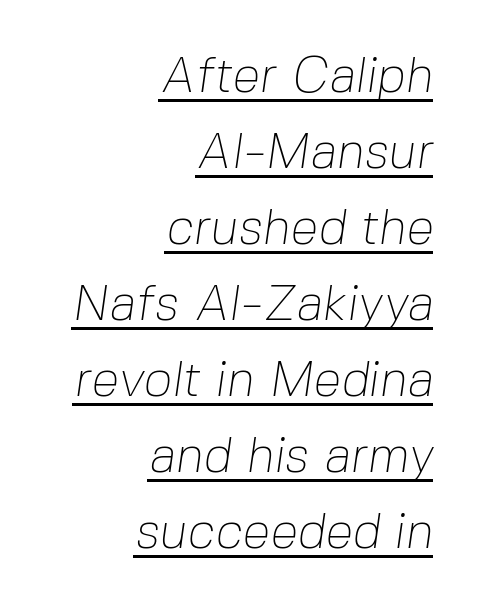
A typesetter would call this zero additional tracking. Compared with a flush-left layout, this one pins lines to the opposite, right side. The face used here is proportionally spaced, like ordinary book or web type. Note: no serifs on the glyphs. The specimen includes a rule beneath the text block's lines. Honestly, the row spacing looks completely unremarkable.
